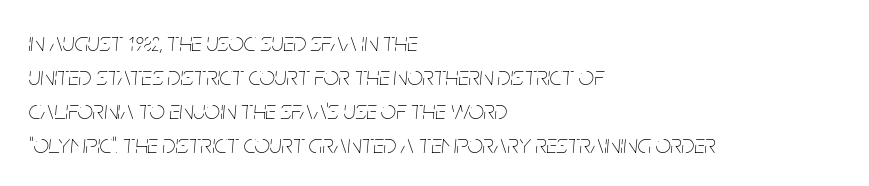
The image shows 27 px text type, italic (leaning right); set left-aligned, normal line spacing (1.26x), normal letter spacing, not underlined.
